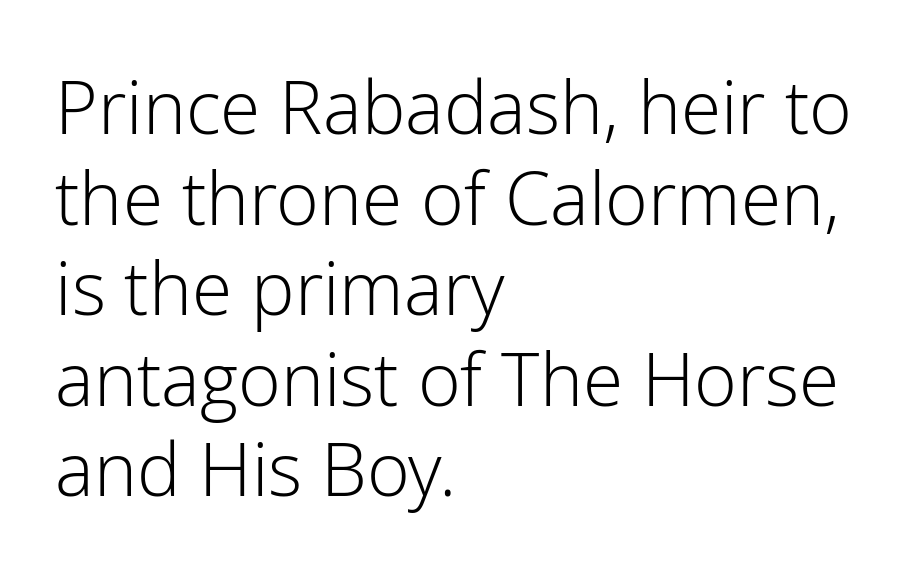
Q: Is the text bold? A: No.
Q: Is the text italic (slanted)? A: No, it is upright.
Q: Is the typeface a serif or a sans-serif typeface? A: Sans-serif.
Q: Is the text underlined? A: No.
Q: How is the paragraph aligned? A: Left-aligned.
Q: Is the spacing between letters normal or unusually wide? A: Normal.
Q: Width (condensed, normal, or wide)? A: Normal.
Q: Stroke contrast? A: Low.
Q: x-height? A: Medium.
Q: Monospaced? A: No.
